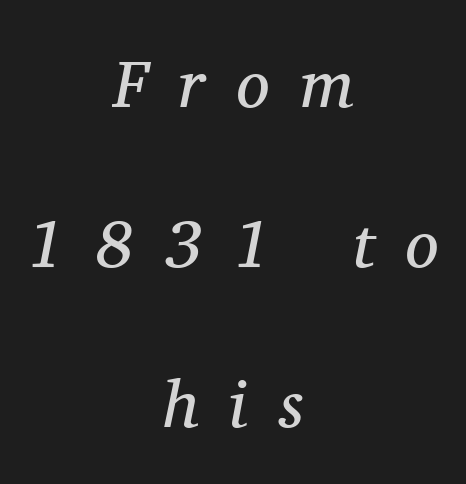
The image shows 67 px regular-weight serif type, italic (leaning right); set centered, loose line spacing (2.39x), unusually wide letter spacing (+0.47 em), not underlined; medium stroke contrast and a medium x-height.
